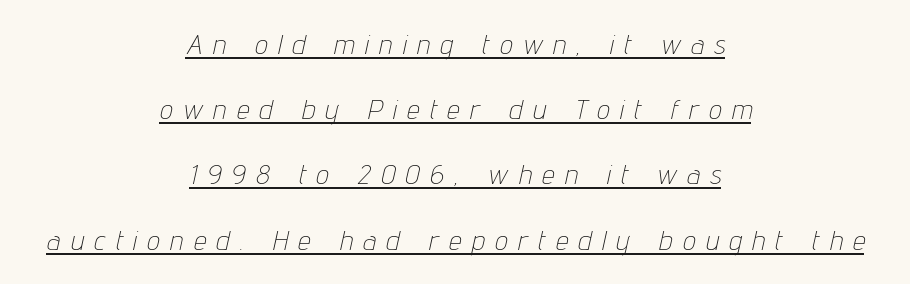
{"italic": "yes", "lean": "right", "slant_degrees": 12, "bold": "no", "weight": "thin", "width": "condensed", "stroke_contrast": "low", "x_height": "medium", "monospaced": "no", "underline": "yes", "align": "center", "line_spacing": "loose", "line_spacing_ratio": 2.33, "letter_spacing": "wide", "letter_spacing_em": 0.39, "glyph_px": 28}
